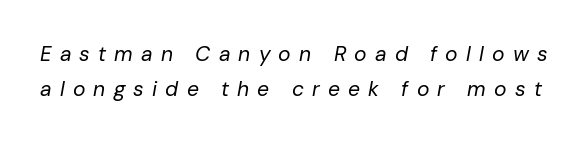
{"italic": "yes", "lean": "right", "slant_degrees": 10, "bold": "no", "underline": "no", "line_spacing": "normal", "line_spacing_ratio": 1.65, "letter_spacing": "wide", "letter_spacing_em": 0.39, "glyph_px": 21}
